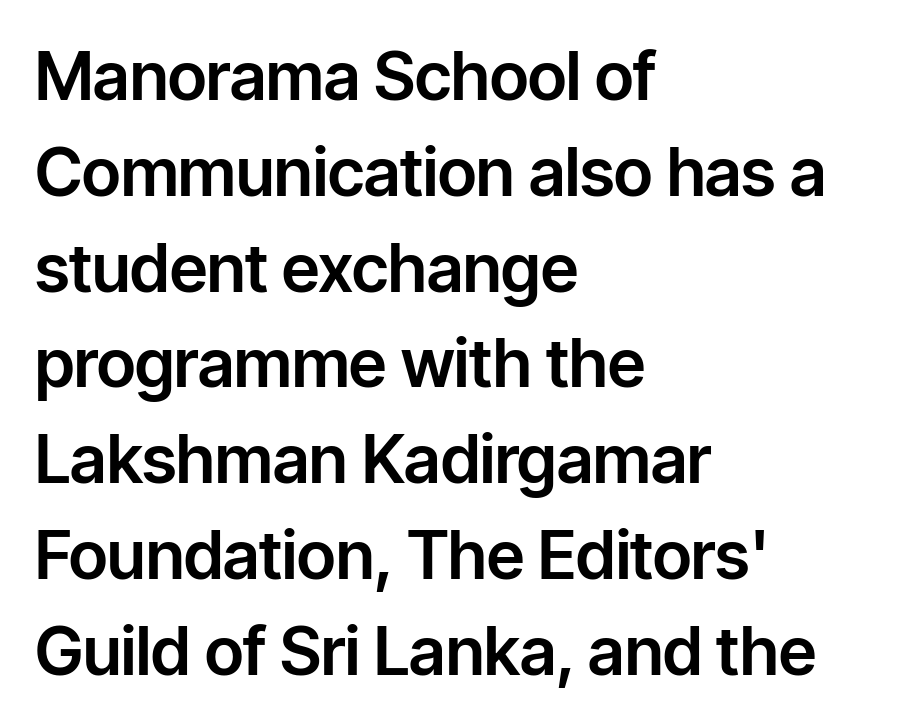
A normal amount of white space separates one row of letters from the next. Descender tails drop into unmarked territory. In terms of posture, this sample is upright. The rendering shows plain stroke endings on the letterforms — a sans-serif design.
